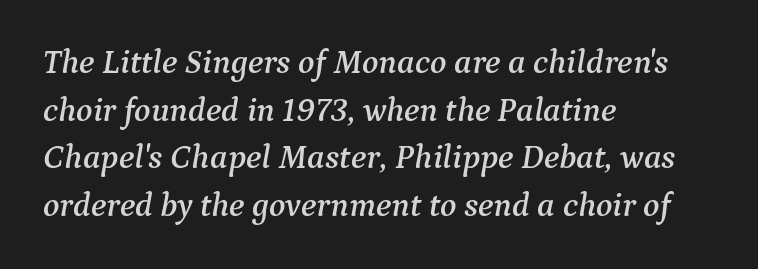
The image shows 34 px serif type, italic (leaning right); set left-aligned, normal line spacing (1.4x), normal letter spacing, not underlined; medium stroke contrast and a medium x-height.
